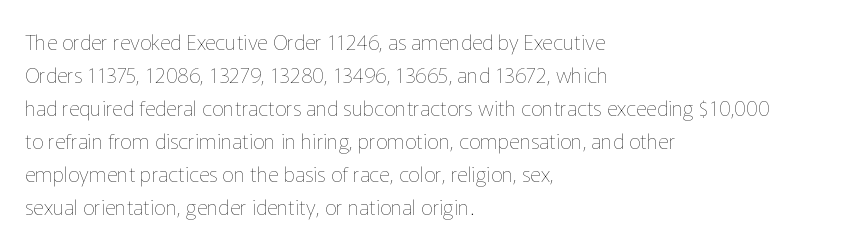
No italicization has been applied; the sample stays upright. This rendering features lettering with no underline. Summary of weight: not heavy and not bold. The typesetter chose a ragged-right arrangement here. The vertical gap from one line to the next is medium.
